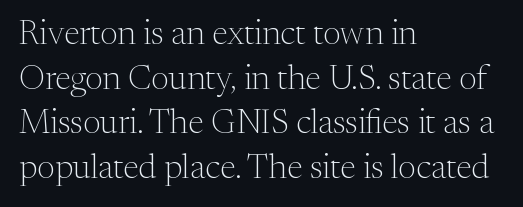
Q: Is the text bold? A: No.
Q: Is the text italic (slanted)? A: No, it is upright.
Q: Is the typeface a serif or a sans-serif typeface? A: Serif.
Q: Is the text underlined? A: No.
Q: How is the paragraph aligned? A: Left-aligned.
Q: Is the spacing between letters normal or unusually wide? A: Normal.
Q: Is the spacing between lines tight, normal or loose? A: Normal.
Q: Width (condensed, normal, or wide)? A: Normal.
Q: Stroke contrast? A: Medium.
Q: x-height? A: Medium.
Q: Monospaced? A: No.
